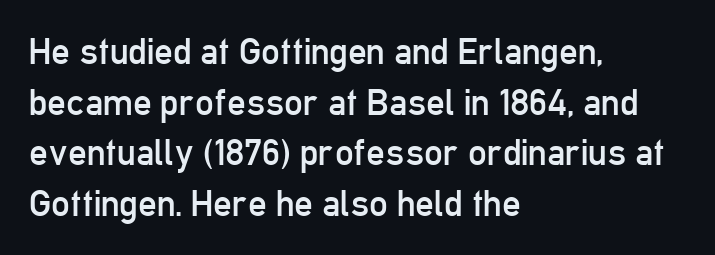
{"serif": "no", "italic": "no", "bold": "no", "weight": "regular", "width": "condensed", "stroke_contrast": "low", "x_height": "medium", "monospaced": "no", "underline": "no", "align": "left", "line_spacing": "normal", "line_spacing_ratio": 1.37, "letter_spacing": "normal", "letter_spacing_em": 0.0, "glyph_px": 37}
